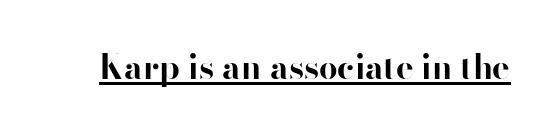
The image shows 33 px bold sans-serif type, upright; set normal letter spacing, underlined; high stroke contrast and a small x-height.
